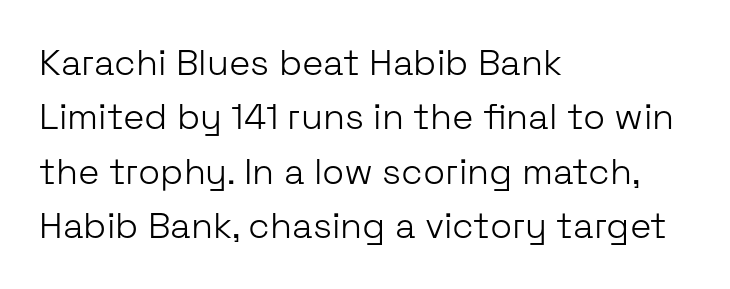
{"serif": "no", "italic": "no", "bold": "no", "weight": "light", "width": "normal", "stroke_contrast": "low", "x_height": "medium", "monospaced": "no", "underline": "no", "align": "left", "line_spacing": "normal", "line_spacing_ratio": 1.51, "letter_spacing": "normal", "letter_spacing_em": 0.0, "glyph_px": 36}
